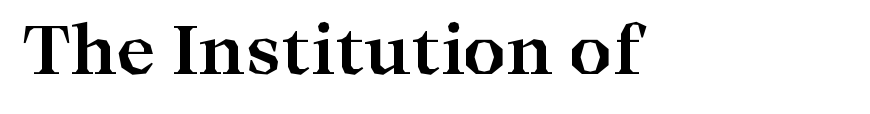
{"serif": "yes", "italic": "no", "bold": "yes", "weight": "bold", "width": "wide", "stroke_contrast": "high", "x_height": "medium", "monospaced": "no", "underline": "no", "letter_spacing": "normal", "letter_spacing_em": 0.0, "glyph_px": 67}
